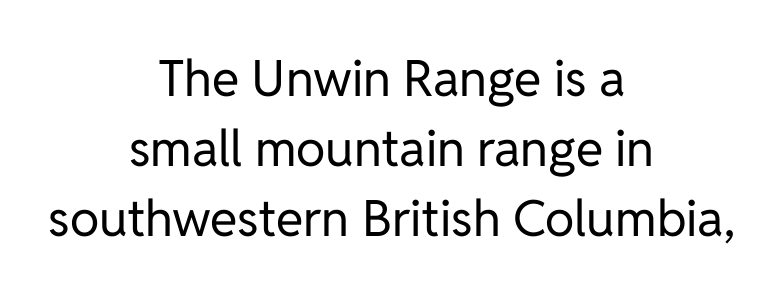
Q: Is the text bold? A: No.
Q: Is the text italic (slanted)? A: No, it is upright.
Q: Is the typeface a serif or a sans-serif typeface? A: Sans-serif.
Q: Is the text underlined? A: No.
Q: How is the paragraph aligned? A: Centered.
Q: Is the spacing between letters normal or unusually wide? A: Normal.
Q: Is the spacing between lines tight, normal or loose? A: Normal.
Q: Width (condensed, normal, or wide)? A: Normal.
Q: Stroke contrast? A: Low.
Q: x-height? A: Medium.
Q: Monospaced? A: No.
